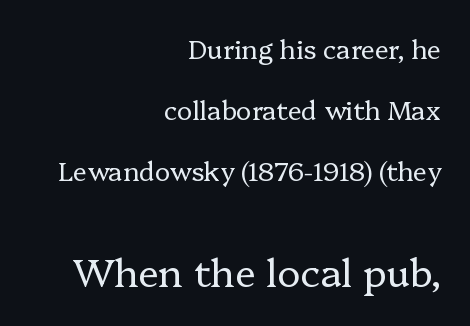
The designer gave the closing block more size than the opening block. The typesetter chose a ragged-left arrangement here. Letter spacing: default. Bare-footed words on every line.
